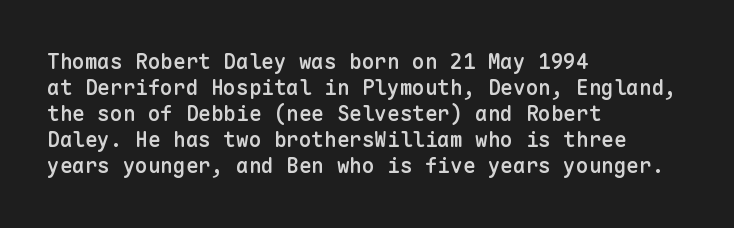
Q: Is the text bold? A: Semi-bold.
Q: Is the text italic (slanted)? A: No, it is upright.
Q: Is the text underlined? A: No.
Q: How is the paragraph aligned? A: Left-aligned.
Q: Is the spacing between letters normal or unusually wide? A: Normal.
